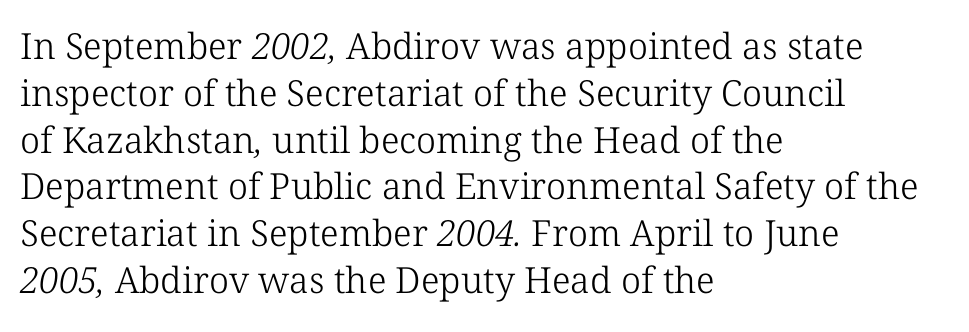
Q: Is the text bold? A: No.
Q: Is the typeface a serif or a sans-serif typeface? A: Serif.
Q: Is the text underlined? A: No.
Q: How is the paragraph aligned? A: Left-aligned.
Q: Is the spacing between letters normal or unusually wide? A: Normal.
Q: Is the spacing between lines tight, normal or loose? A: Normal.
Q: Width (condensed, normal, or wide)? A: Normal.
Q: Stroke contrast? A: Low.
Q: x-height? A: Medium.
Q: Monospaced? A: No.
